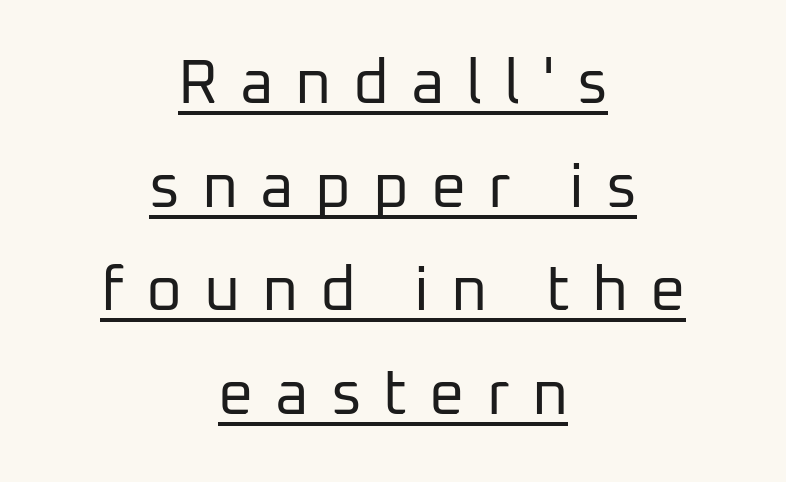
Neither beginnings nor endings align; midpoints do. These lines are composed in type without serifs. Ascenders rise straight up at ninety degrees. The typesetter has applied underlining to the passage shown. You could not count columns in this text — the font is proportionally spaced. Horizontal bands of white between lines are of average thickness.
